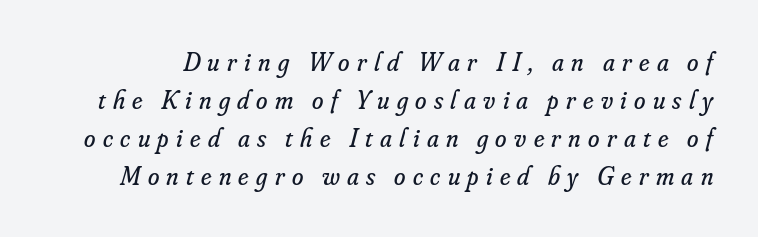
The image shows 26 px text type, italic (leaning right); set normal line spacing (1.46x), unusually wide letter spacing (+0.28 em), not underlined.
